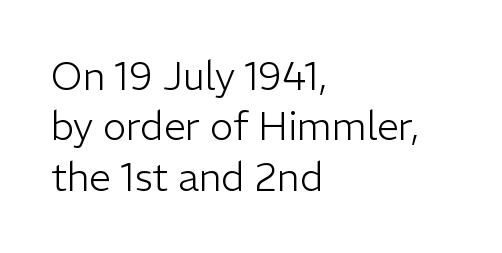
{"serif": "no", "italic": "no", "bold": "no", "weight": "light", "width": "normal", "stroke_contrast": "low", "x_height": "medium", "monospaced": "no", "underline": "no", "align": "left", "line_spacing": "normal", "line_spacing_ratio": 1.29, "letter_spacing": "normal", "letter_spacing_em": 0.0, "glyph_px": 39}
